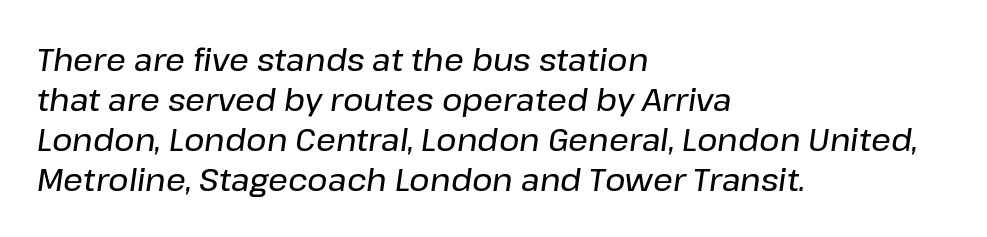
{"italic": "yes", "lean": "right", "slant_degrees": 8, "width": "normal", "stroke_contrast": "low", "x_height": "medium", "monospaced": "no", "underline": "no", "align": "left", "line_spacing": "normal", "line_spacing_ratio": 1.29, "letter_spacing": "normal", "letter_spacing_em": 0.0, "glyph_px": 31}
